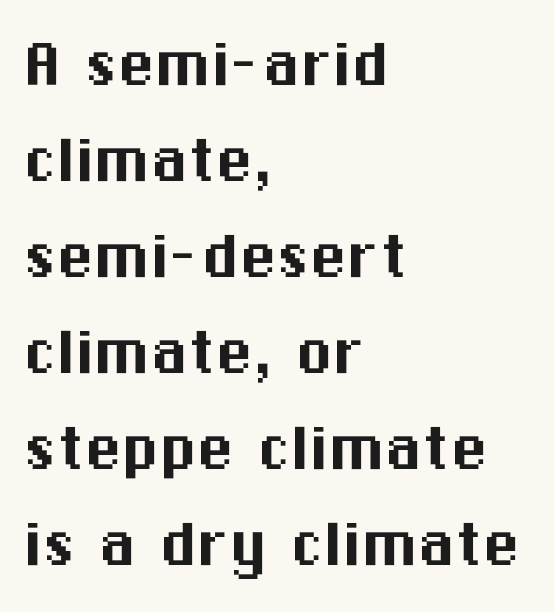
Q: Is the text italic (slanted)? A: No, it is upright.
Q: Is the typeface a serif or a sans-serif typeface? A: Sans-serif.
Q: Is the text underlined? A: No.
Q: How is the paragraph aligned? A: Left-aligned.
Q: Is the spacing between letters normal or unusually wide? A: Normal.
Q: Is the spacing between lines tight, normal or loose? A: Normal.
Q: Width (condensed, normal, or wide)? A: Normal.
Q: Stroke contrast? A: Medium.
Q: x-height? A: Medium.
Q: Monospaced? A: No.
